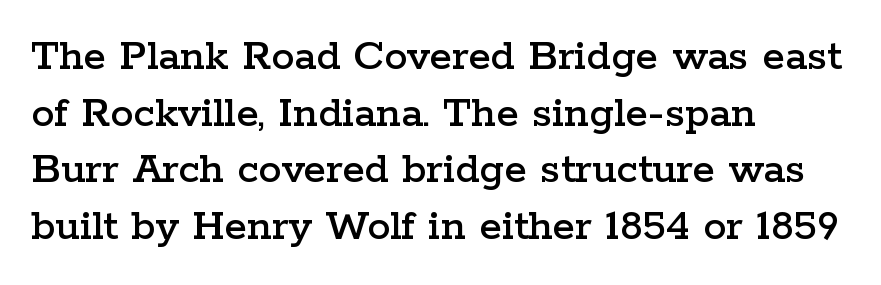
There is no visible air inserted between adjacent glyphs. Descenders are the only things crossing below the line. Compared with a centered layout, this one pins lines to the left instead. Upright lettering throughout. Serif or sans? Serif — the stroke terminals have little feet.
